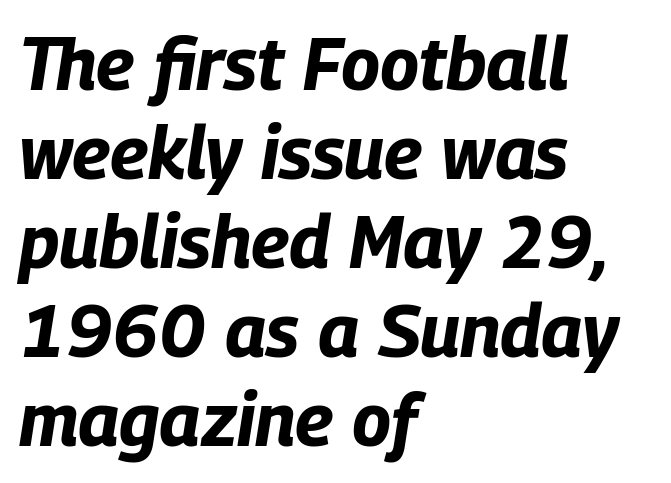
This sample has the flowing, uneven cadence of proportional lettering. The letters sit at their default tracking, neither squeezed nor spread. These lines are set flush left with a ragged right edge. Does the lettering tilt? It does — this is italic. The words here are not underlined. What weight is shown? A full bold with thick strokes.
